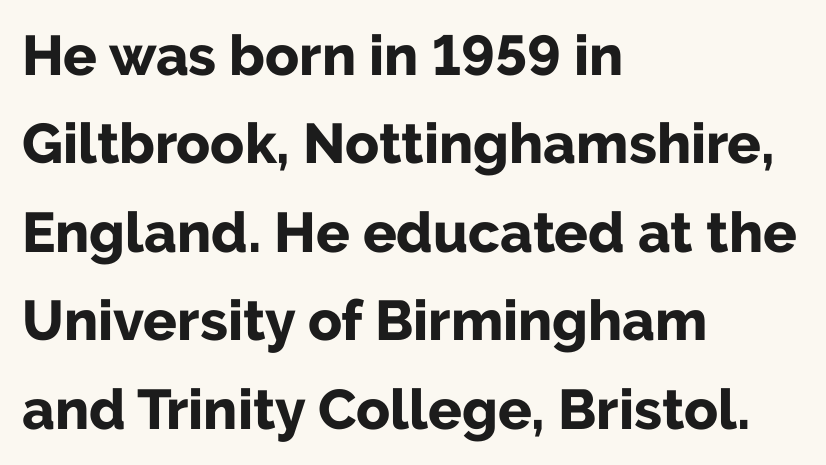
The image shows 56 px bold sans-serif type, upright; set left-aligned, normal line spacing (1.58x), normal letter spacing, not underlined; low stroke contrast and a medium x-height.
